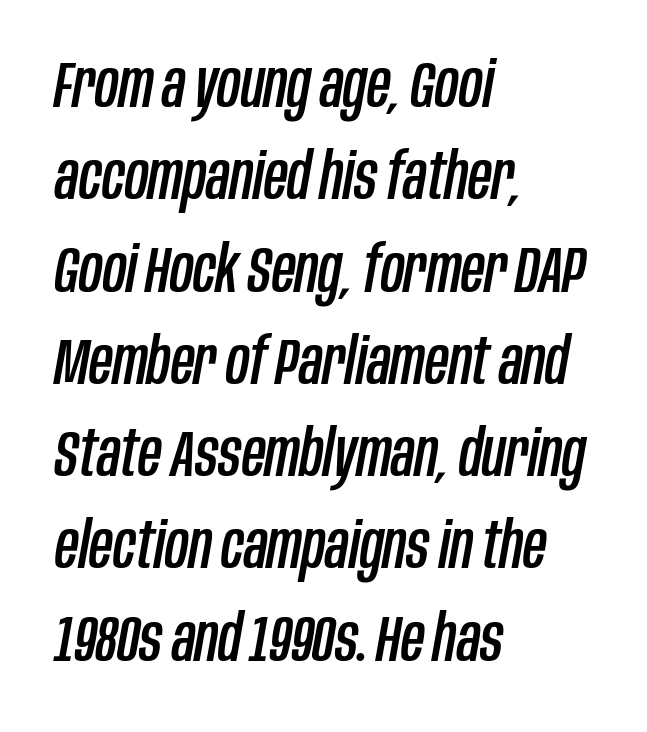
{"italic": "yes", "lean": "right", "slant_degrees": 10, "width": "condensed", "stroke_contrast": "low", "x_height": "large", "monospaced": "no", "underline": "no", "align": "left", "line_spacing": "normal", "line_spacing_ratio": 1.42, "letter_spacing": "normal", "letter_spacing_em": 0.0, "glyph_px": 65}
